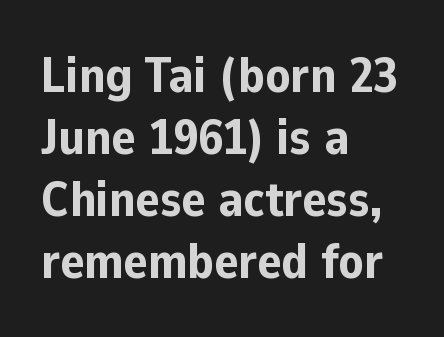
Q: Is the text bold? A: Yes.
Q: Is the text italic (slanted)? A: No, it is upright.
Q: Is the typeface a serif or a sans-serif typeface? A: Sans-serif.
Q: Is the text underlined? A: No.
Q: How is the paragraph aligned? A: Left-aligned.
Q: Is the spacing between letters normal or unusually wide? A: Normal.
Q: Width (condensed, normal, or wide)? A: Normal.
Q: Stroke contrast? A: Low.
Q: x-height? A: Medium.
Q: Monospaced? A: No.
